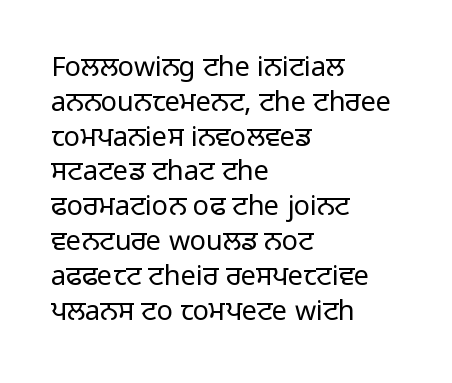
The image shows 27 px text type, upright; set left-aligned, normal line spacing (1.29x), normal letter spacing, not underlined.
